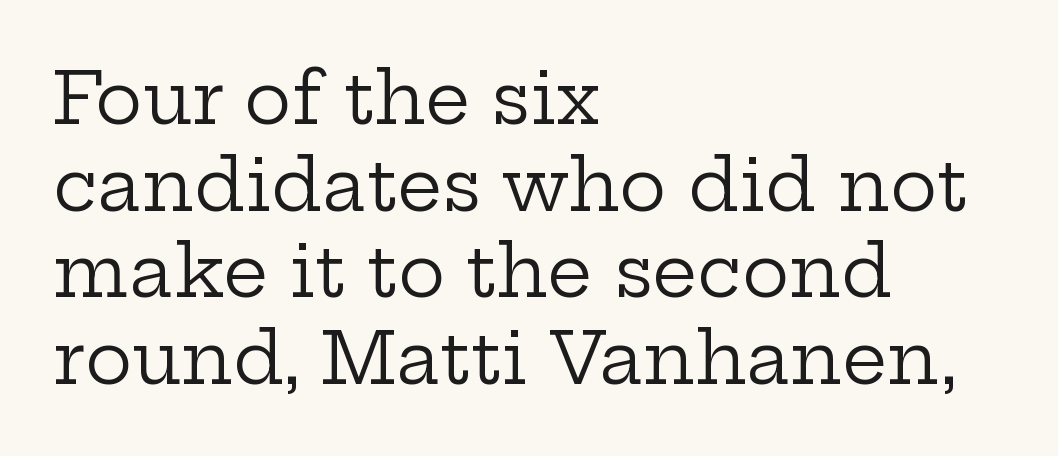
Q: Is the text bold? A: No.
Q: Is the text italic (slanted)? A: No, it is upright.
Q: Is the typeface a serif or a sans-serif typeface? A: Serif.
Q: Is the text underlined? A: No.
Q: How is the paragraph aligned? A: Left-aligned.
Q: Is the spacing between letters normal or unusually wide? A: Normal.
Q: Width (condensed, normal, or wide)? A: Wide.
Q: Stroke contrast? A: Low.
Q: x-height? A: Medium.
Q: Monospaced? A: No.
